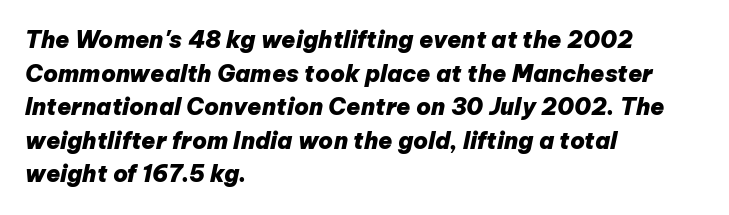
Is the letter spacing exaggerated? No — it looks like the ordinary default. Strong, thick strokes mark this as bold type. Each row of text sits above clean, open space. If you drew a line through each stem, it would be angled. Leading: standard.
